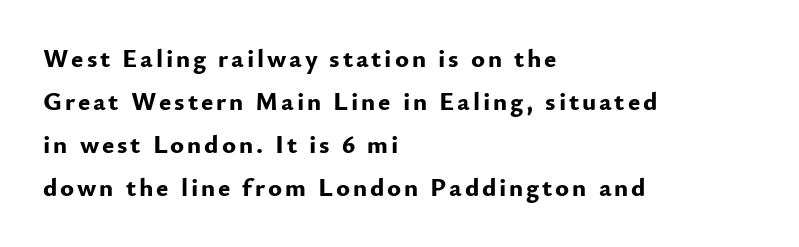
Q: Is the text bold? A: Yes.
Q: Is the text italic (slanted)? A: No, it is upright.
Q: Is the text underlined? A: No.
Q: How is the paragraph aligned? A: Left-aligned.
Q: Is the spacing between lines tight, normal or loose? A: Normal.
